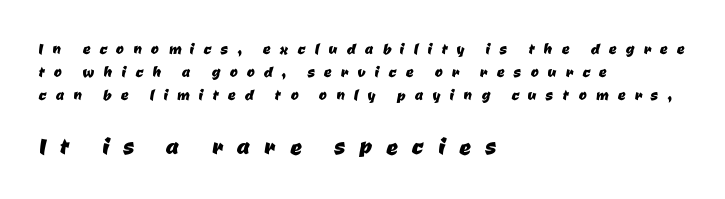
The image shows 29 px sans-serif type; set left-aligned, line spacing 1.2x, unusually wide letter spacing (+0.49 em), not underlined; the second (bottom) block is 1.53x larger; low stroke contrast and a medium x-height.
